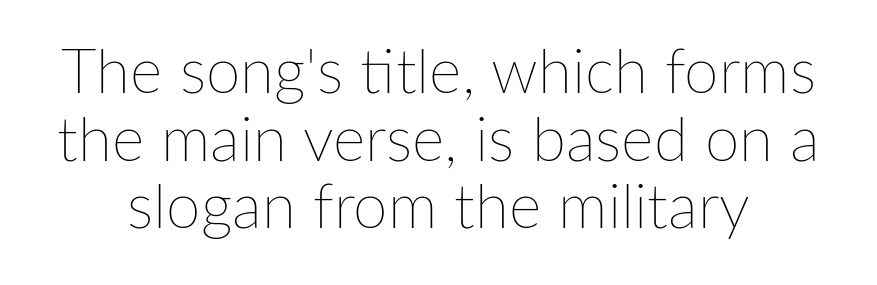
Q: Is the text bold? A: No.
Q: Is the text italic (slanted)? A: No, it is upright.
Q: Is the text underlined? A: No.
Q: How is the paragraph aligned? A: Centered.
Q: Is the spacing between letters normal or unusually wide? A: Normal.
Q: Is the spacing between lines tight, normal or loose? A: Tight.
Q: Width (condensed, normal, or wide)? A: Normal.
Q: Stroke contrast? A: Low.
Q: x-height? A: Medium.
Q: Monospaced? A: No.
